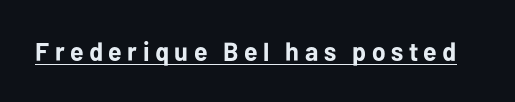
Q: Is the text bold? A: Yes.
Q: Is the text italic (slanted)? A: No, it is upright.
Q: Is the text underlined? A: Yes.
Q: Is the spacing between letters normal or unusually wide? A: Unusually wide.
